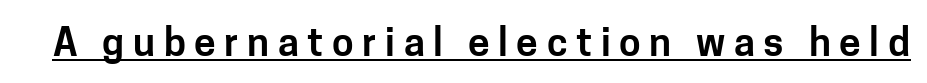
Q: Is the text italic (slanted)? A: No, it is upright.
Q: Is the typeface a serif or a sans-serif typeface? A: Sans-serif.
Q: Is the text underlined? A: Yes.
Q: Is the spacing between letters normal or unusually wide? A: Unusually wide.
Q: Width (condensed, normal, or wide)? A: Normal.
Q: Stroke contrast? A: Low.
Q: x-height? A: Medium.
Q: Monospaced? A: No.
